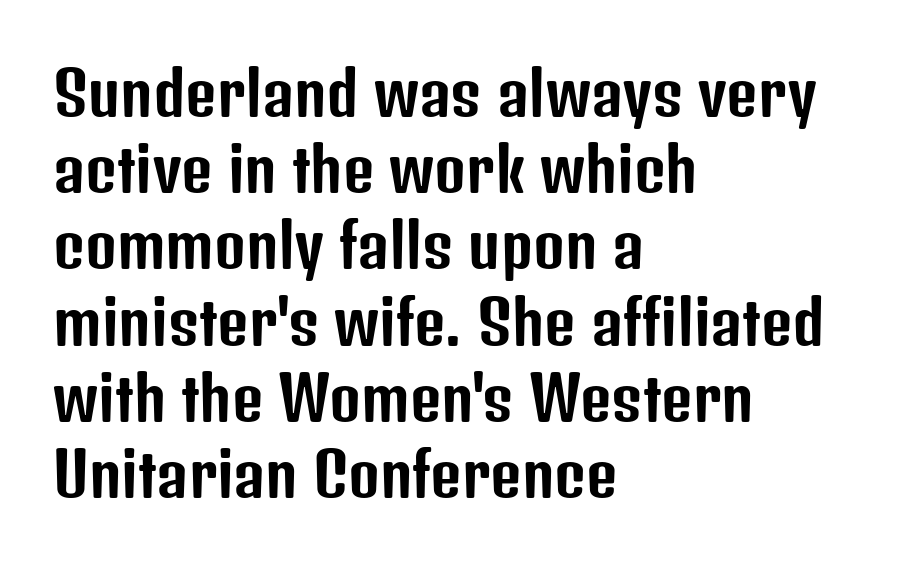
The image shows 61 px condensed sans-serif type, upright; set left-aligned, normal line spacing (1.25x), normal letter spacing, not underlined; low stroke contrast and a medium x-height.
